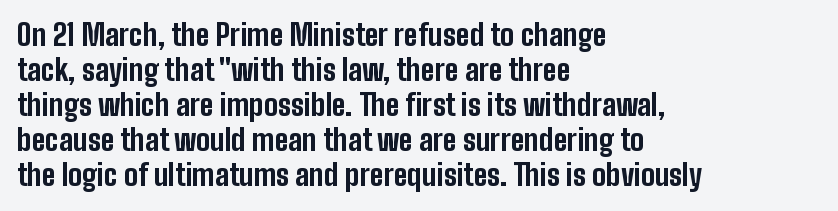
These lines are rendered in a variable-pitch font. Every row of glyphs begins at an identical x-position on the left. This sample uses an upright cut, with every glyph sitting square on the baseline. The letters sit at their default tracking, neither squeezed nor spread. The zone under the glyphs is completely vacant.
